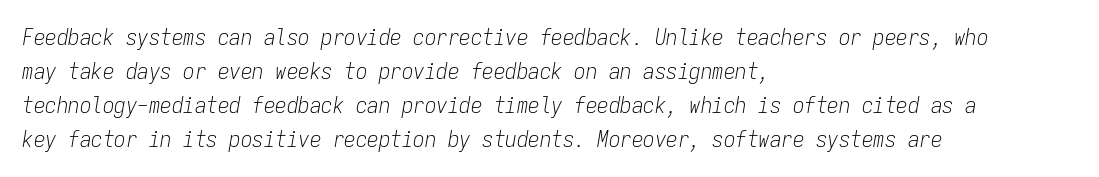
{"italic": "yes", "lean": "right", "slant_degrees": 9, "bold": "no", "underline": "no", "align": "left", "line_spacing": "normal", "line_spacing_ratio": 1.48, "letter_spacing": "normal", "letter_spacing_em": 0.0, "glyph_px": 23}
